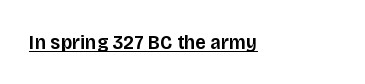
{"italic": "no", "bold": "semi", "underline": "yes", "align": "left", "letter_spacing": "normal", "letter_spacing_em": 0.0, "glyph_px": 21}
